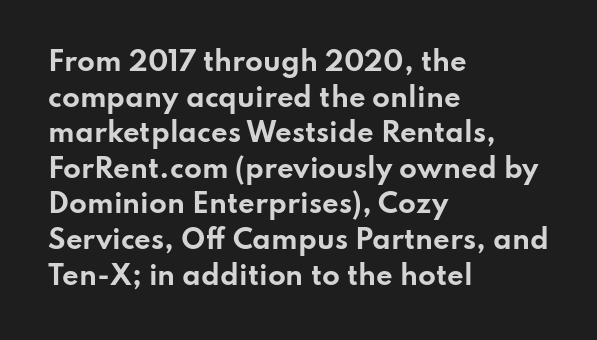
{"italic": "no", "bold": "yes", "underline": "no", "align": "left", "line_spacing": "normal", "line_spacing_ratio": 1.37, "letter_spacing": "normal", "letter_spacing_em": 0.0, "glyph_px": 26}
